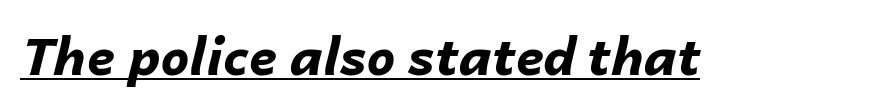
Students, note that the glyphs here touch the page at normal intervals. Character widths vary here, with narrow letters taking less room than wide ones. Strokes here are thick enough to call this a true bold. These characters rest on top of a visible drawn line. The letters are slanted; this is an italic face.
